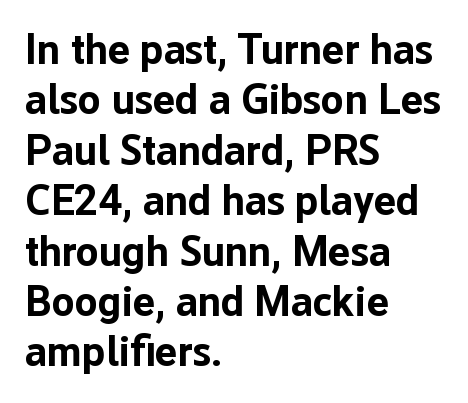
The image shows 42 px bold sans-serif type, upright; set left-aligned, line spacing 1.2x, normal letter spacing, not underlined; low stroke contrast and a medium x-height.
